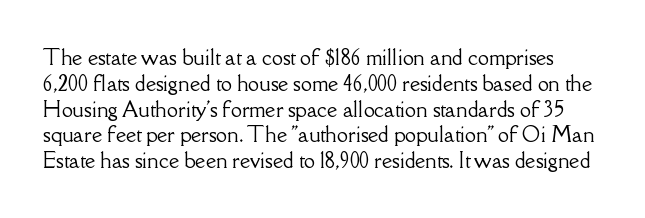
{"italic": "no", "underline": "no", "line_spacing": "normal", "line_spacing_ratio": 1.29, "letter_spacing": "normal", "letter_spacing_em": 0.0, "glyph_px": 20}
